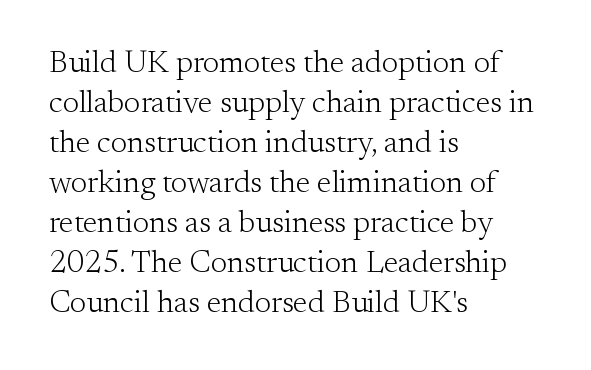
Q: Is the text bold? A: No.
Q: Is the text italic (slanted)? A: No, it is upright.
Q: Is the typeface a serif or a sans-serif typeface? A: Serif.
Q: Is the text underlined? A: No.
Q: How is the paragraph aligned? A: Left-aligned.
Q: Is the spacing between letters normal or unusually wide? A: Normal.
Q: Is the spacing between lines tight, normal or loose? A: Normal.
Q: Width (condensed, normal, or wide)? A: Normal.
Q: Stroke contrast? A: Medium.
Q: x-height? A: Small.
Q: Monospaced? A: No.
